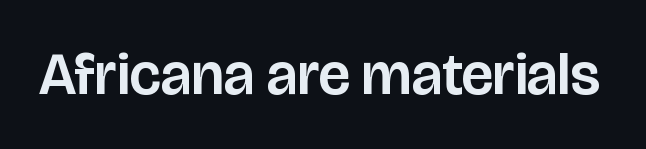
Here the glyphs are tracked normally, forming tight word shapes. A typesetter would mark this as roman, not italic. Serif or sans? Sans — the stroke terminals are bare. The face used here is proportionally spaced, like ordinary book or web type. Glance below the letters and you will spot only blank space.
